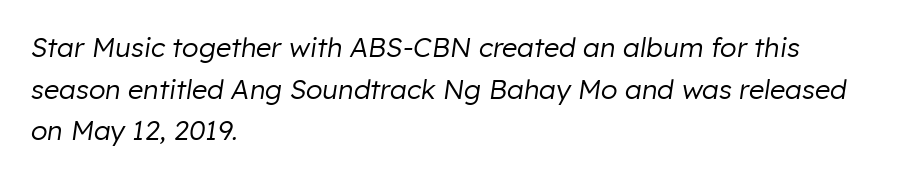
Q: Is the text bold? A: No.
Q: Is the text italic (slanted)? A: Yes, it leans right by about 8 degrees.
Q: Is the text underlined? A: No.
Q: How is the paragraph aligned? A: Left-aligned.
Q: Is the spacing between letters normal or unusually wide? A: Normal.
Q: Is the spacing between lines tight, normal or loose? A: Normal.
